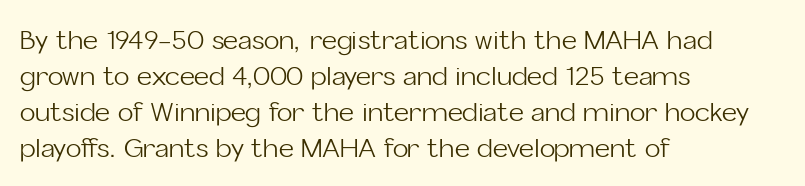
Q: Is the text bold? A: No.
Q: Is the text italic (slanted)? A: No, it is upright.
Q: Is the text underlined? A: No.
Q: How is the paragraph aligned? A: Left-aligned.
Q: Is the spacing between letters normal or unusually wide? A: Normal.
Q: Is the spacing between lines tight, normal or loose? A: Normal.
